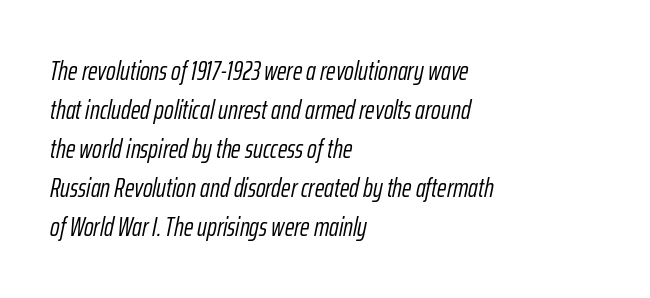
{"italic": "yes", "lean": "right", "slant_degrees": 12, "bold": "no", "underline": "no", "align": "left", "line_spacing": "normal", "line_spacing_ratio": 1.5, "letter_spacing": "normal", "letter_spacing_em": 0.0, "glyph_px": 26}
